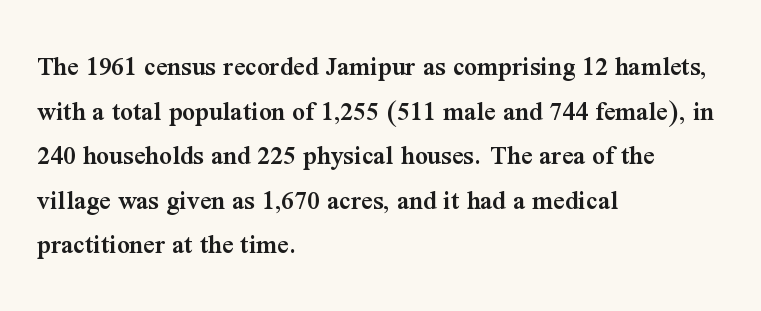
Students, this is semibold: more ink than regular, less than bold. Typeset ragged right — the left edge is the straight one. A roman cut, with each character standing at attention. This rendering features lettering with no underline.
